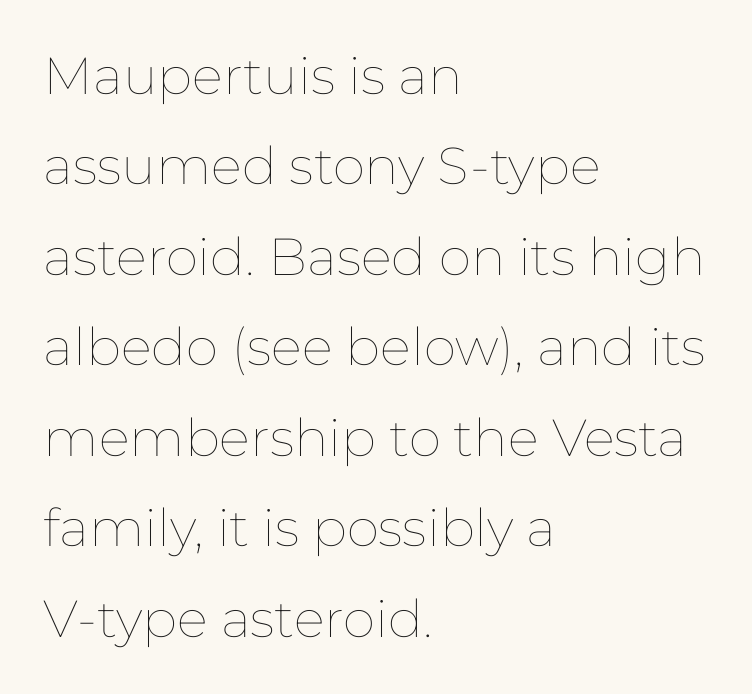
{"italic": "no", "bold": "no", "weight": "thin", "width": "normal", "stroke_contrast": "low", "x_height": "medium", "monospaced": "no", "underline": "no", "align": "left", "line_spacing_ratio": 1.74, "letter_spacing": "normal", "letter_spacing_em": 0.0, "glyph_px": 52}
